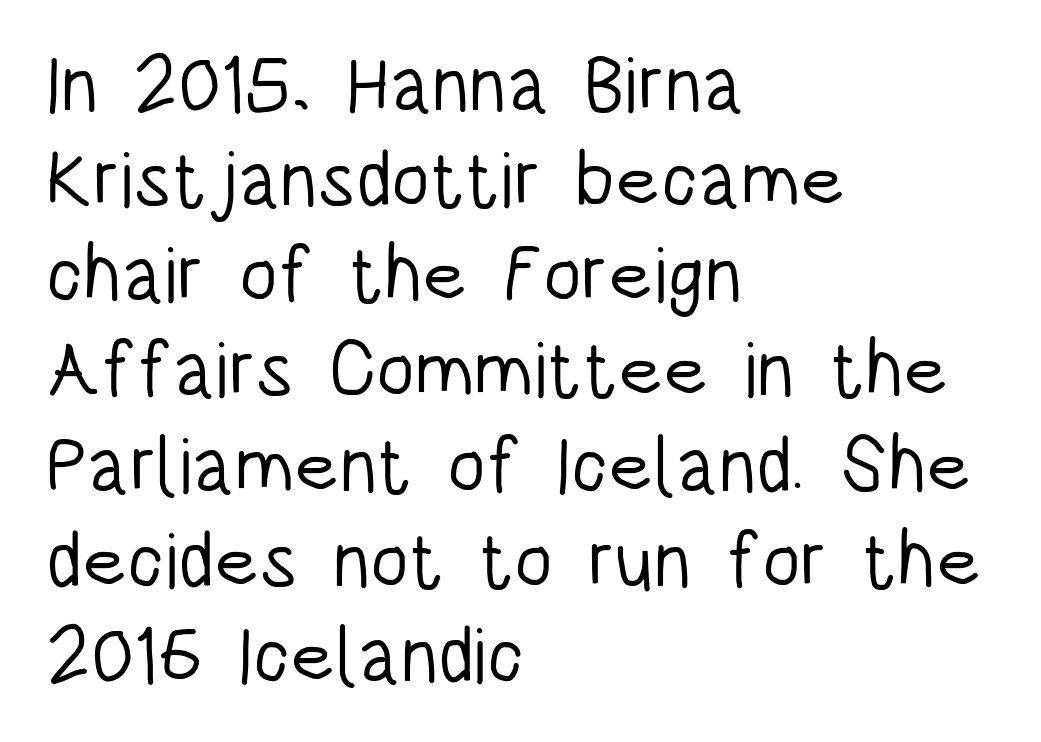
Q: Is the text bold? A: No.
Q: Is the text italic (slanted)? A: No, it is upright.
Q: Is the typeface a serif or a sans-serif typeface? A: Sans-serif.
Q: Is the text underlined? A: No.
Q: How is the paragraph aligned? A: Left-aligned.
Q: Is the spacing between letters normal or unusually wide? A: Normal.
Q: Width (condensed, normal, or wide)? A: Condensed.
Q: Stroke contrast? A: Low.
Q: x-height? A: Large.
Q: Monospaced? A: No.
